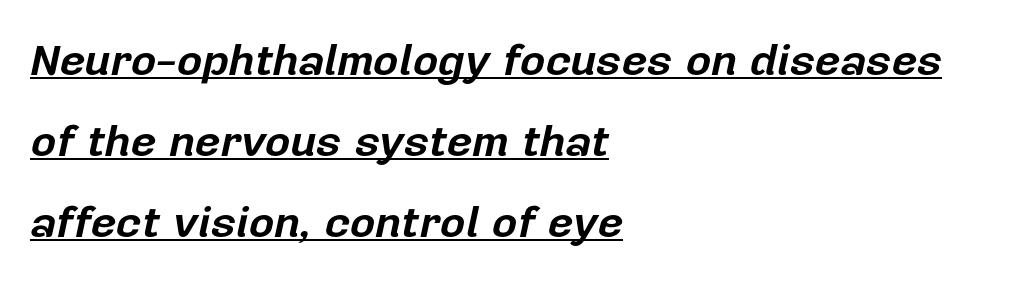
Q: Is the text bold? A: Yes.
Q: Is the text italic (slanted)? A: Yes, it leans right by about 12 degrees.
Q: Is the text underlined? A: Yes.
Q: How is the paragraph aligned? A: Left-aligned.
Q: Is the spacing between letters normal or unusually wide? A: Normal.
Q: Width (condensed, normal, or wide)? A: Normal.
Q: Stroke contrast? A: Low.
Q: x-height? A: Medium.
Q: Monospaced? A: No.
